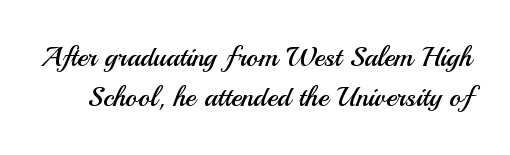
Q: Is the text bold? A: No.
Q: Is the text italic (slanted)? A: Yes.
Q: Is the typeface a serif or a sans-serif typeface? A: Sans-serif.
Q: Is the text underlined? A: No.
Q: Is the spacing between letters normal or unusually wide? A: Normal.
Q: Is the spacing between lines tight, normal or loose? A: Normal.
Q: Width (condensed, normal, or wide)? A: Normal.
Q: Stroke contrast? A: Medium.
Q: x-height? A: Small.
Q: Monospaced? A: No.
